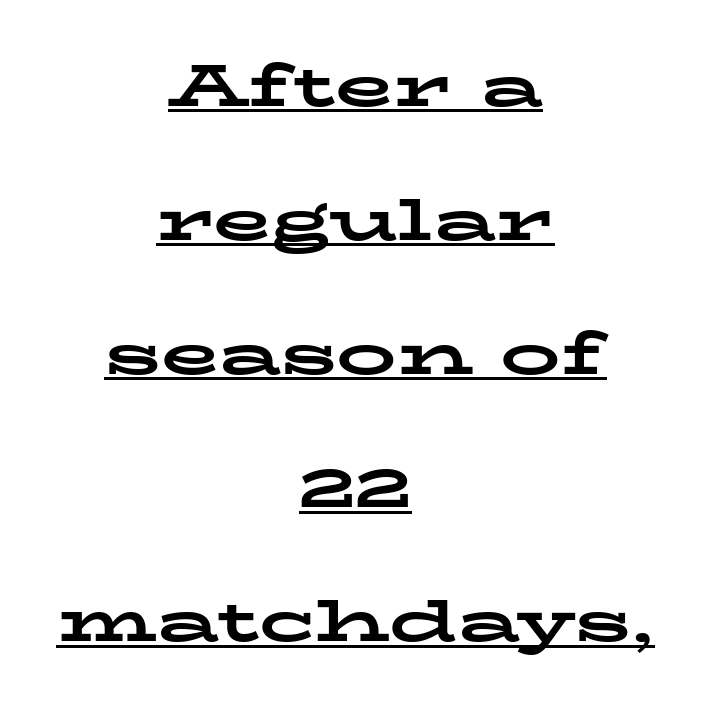
The image shows 60 px bold, wide serif type, upright; set centered, loose line spacing (2.23x), normal letter spacing, underlined; low stroke contrast and a medium x-height.
